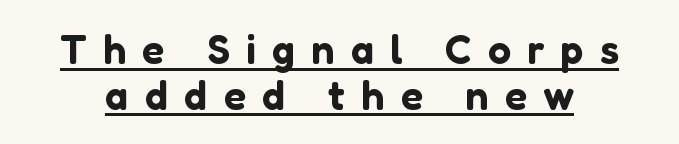
Q: Is the text italic (slanted)? A: No, it is upright.
Q: Is the typeface a serif or a sans-serif typeface? A: Sans-serif.
Q: Is the text underlined? A: Yes.
Q: Is the spacing between letters normal or unusually wide? A: Unusually wide.
Q: Is the spacing between lines tight, normal or loose? A: Tight.
Q: Width (condensed, normal, or wide)? A: Normal.
Q: Stroke contrast? A: Low.
Q: x-height? A: Medium.
Q: Monospaced? A: No.
